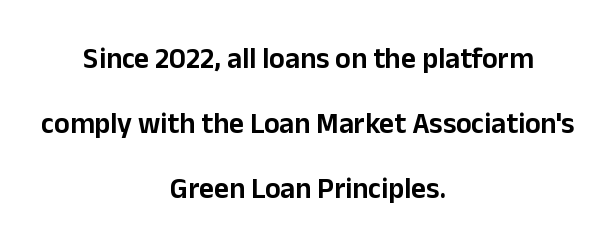
Q: Is the text italic (slanted)? A: No, it is upright.
Q: Is the typeface a serif or a sans-serif typeface? A: Sans-serif.
Q: Is the text underlined? A: No.
Q: How is the paragraph aligned? A: Centered.
Q: Is the spacing between letters normal or unusually wide? A: Normal.
Q: Is the spacing between lines tight, normal or loose? A: Loose.
Q: Width (condensed, normal, or wide)? A: Normal.
Q: Stroke contrast? A: Low.
Q: x-height? A: Medium.
Q: Monospaced? A: No.
